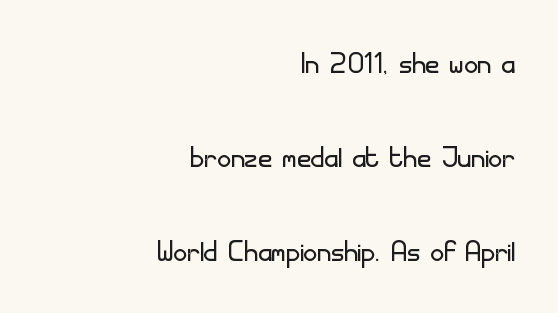
The image shows 38 px light sans-serif type, upright; set right-aligned, loose line spacing (2.48x), normal letter spacing, not underlined; low stroke contrast and a small x-height.
